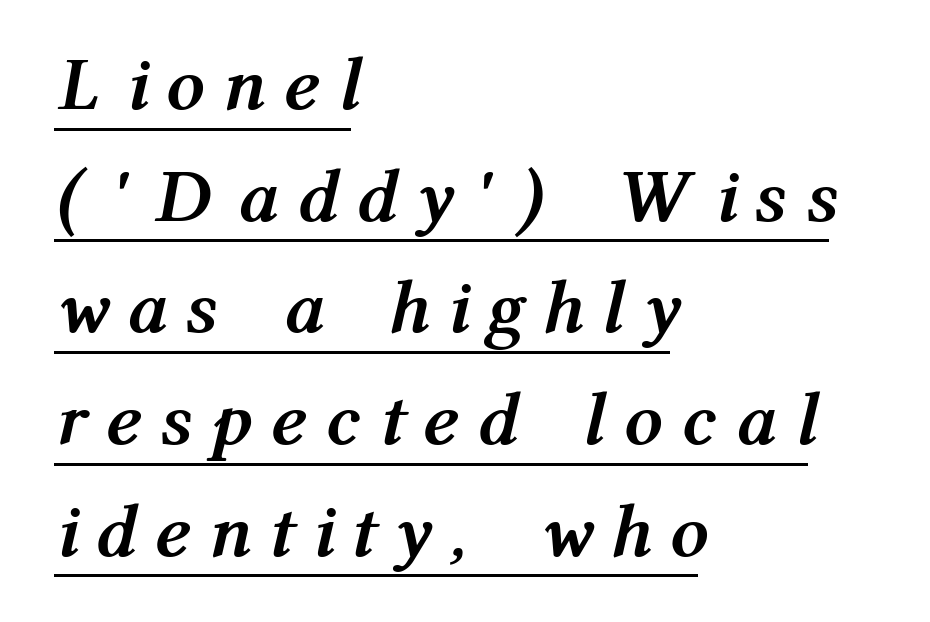
The face used here appears with an underline applied. Weight check: bold — yes, fully. Does the lettering tilt? It does — this is italic. The gaps between neighbouring characters are conspicuously large. The lines are quadded left.
